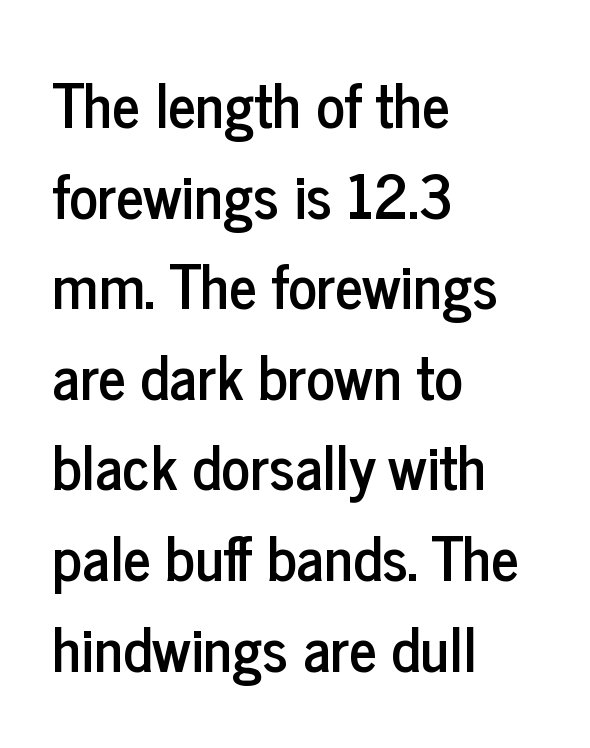
Q: Is the text italic (slanted)? A: No, it is upright.
Q: Is the typeface a serif or a sans-serif typeface? A: Sans-serif.
Q: Is the text underlined? A: No.
Q: How is the paragraph aligned? A: Left-aligned.
Q: Is the spacing between letters normal or unusually wide? A: Normal.
Q: Is the spacing between lines tight, normal or loose? A: Normal.
Q: Width (condensed, normal, or wide)? A: Condensed.
Q: Stroke contrast? A: Low.
Q: x-height? A: Medium.
Q: Monospaced? A: No.
